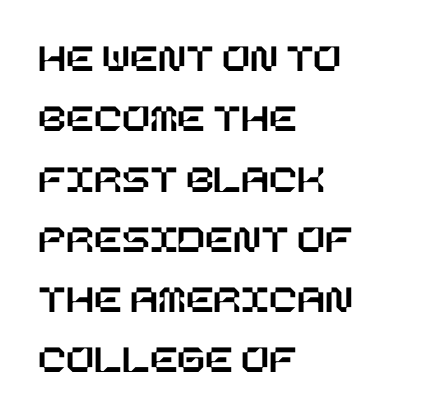
The image shows 41 px text type, upright; set left-aligned, normal line spacing (1.47x), normal letter spacing, not underlined; low stroke contrast and a large x-height.
